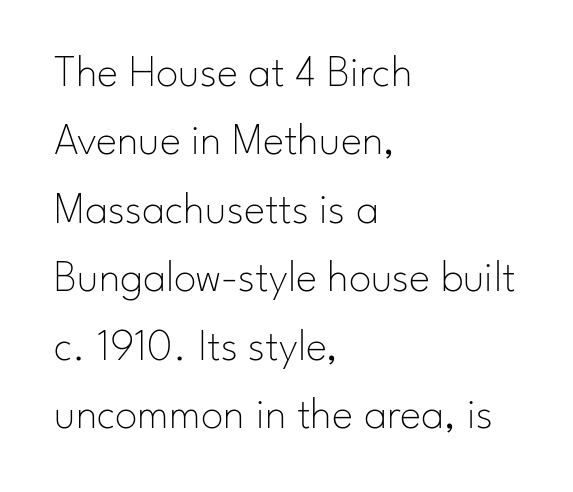
The image shows 45 px thin sans-serif type, upright; set left-aligned, normal line spacing (1.52x), normal letter spacing, not underlined; low stroke contrast and a small x-height.
